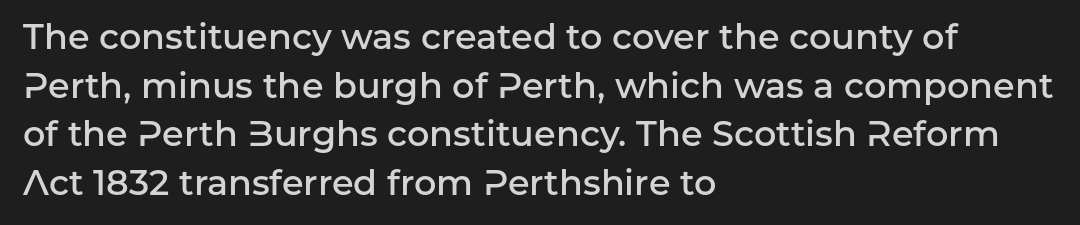
Is the letter spacing exaggerated? No — it looks like the ordinary default. These lines are composed in type without serifs. The typesetting leans somewhat heavy: a semibold. A typesetter would call this proportional, since set widths differ per character. The paragraph shown leans on its left margin.
